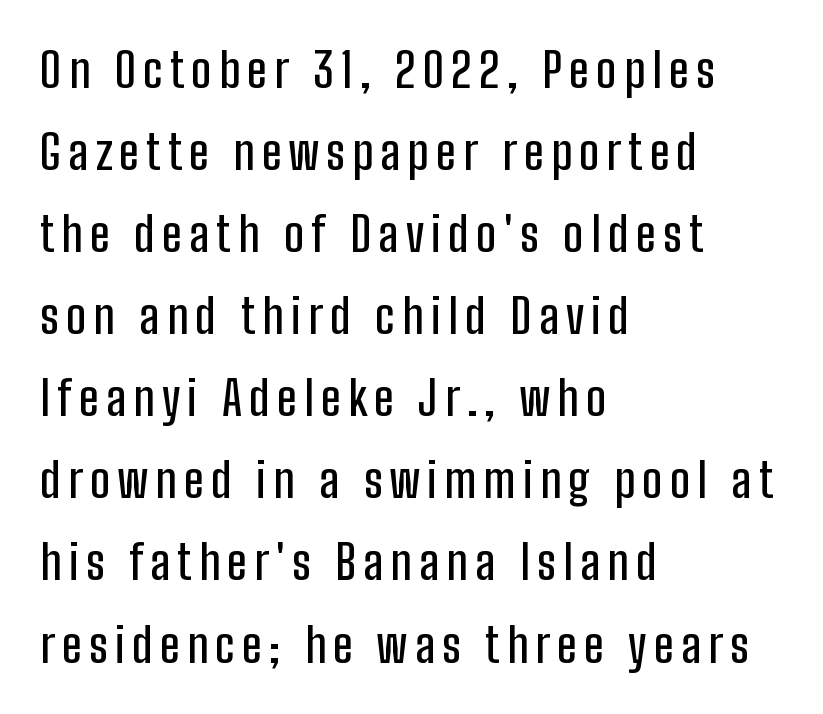
{"serif": "no", "italic": "no", "width": "condensed", "stroke_contrast": "low", "x_height": "medium", "monospaced": "no", "underline": "no", "align": "left", "line_spacing_ratio": 1.71, "glyph_px": 48}
